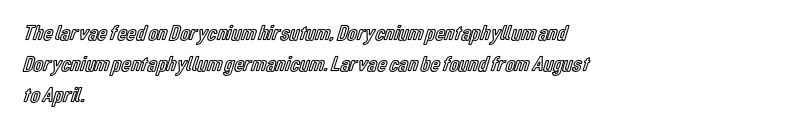
The image shows 22 px text type; set left-aligned, normal line spacing (1.41x), normal letter spacing, not underlined.
